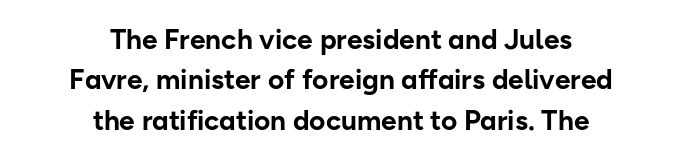
Q: Is the text bold? A: Yes.
Q: Is the text italic (slanted)? A: No, it is upright.
Q: Is the typeface a serif or a sans-serif typeface? A: Sans-serif.
Q: Is the text underlined? A: No.
Q: How is the paragraph aligned? A: Centered.
Q: Is the spacing between letters normal or unusually wide? A: Normal.
Q: Is the spacing between lines tight, normal or loose? A: Normal.
Q: Width (condensed, normal, or wide)? A: Normal.
Q: Stroke contrast? A: Low.
Q: x-height? A: Medium.
Q: Monospaced? A: No.
